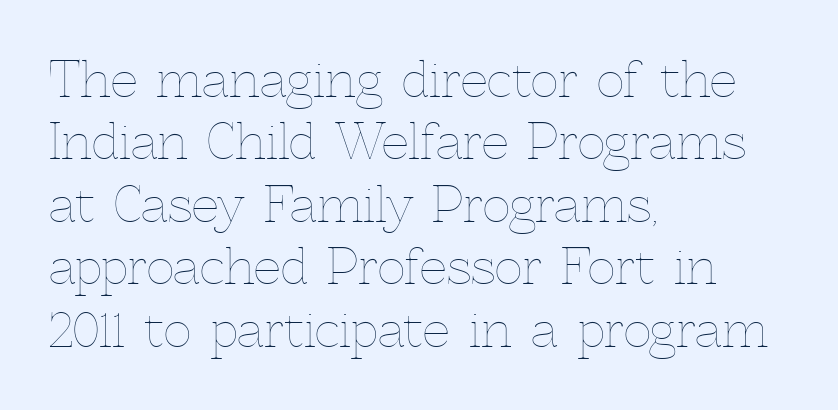
Stroke mass is kept to a normal reading level or below. The rag falls on the right side of this text block. Compared with typical paragraphs, the rows here are spaced about the same. Plain, unruled lines of type. These lines were composed using upright roman letters.
